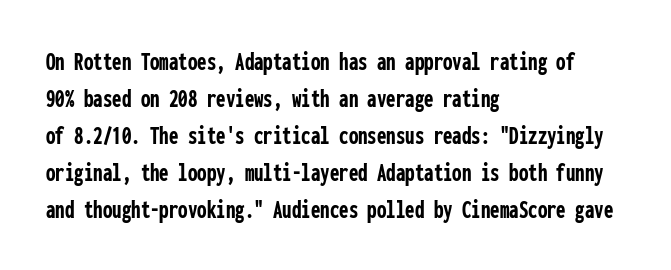
{"italic": "no", "bold": "yes", "underline": "no", "align": "left", "line_spacing": "normal", "line_spacing_ratio": 1.37, "letter_spacing": "normal", "letter_spacing_em": 0.0, "glyph_px": 27}
